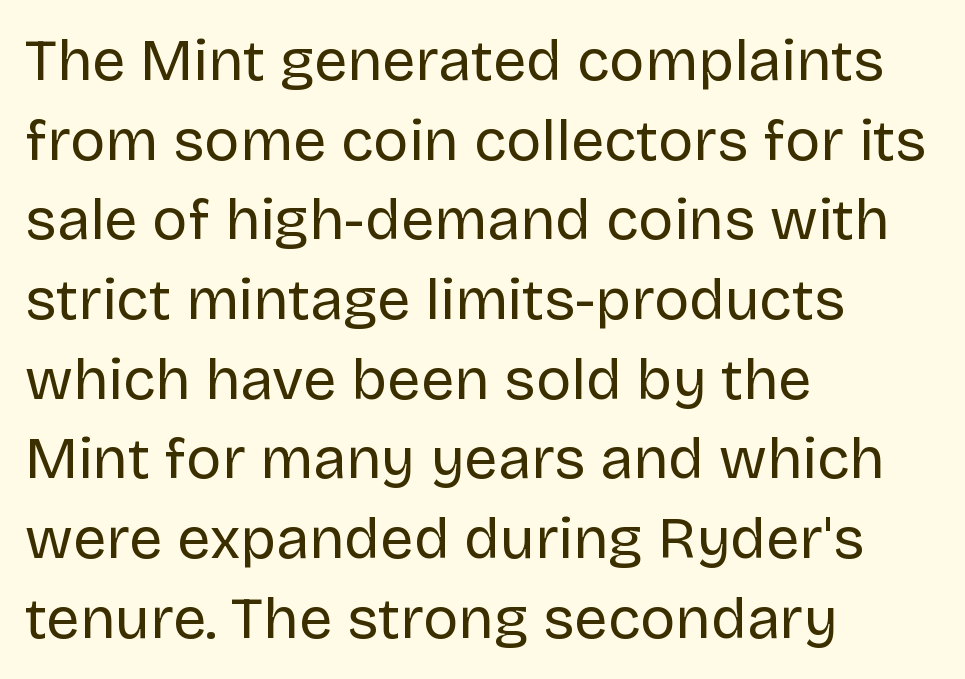
{"serif": "no", "italic": "no", "bold": "no", "weight": "regular", "width": "normal", "stroke_contrast": "low", "x_height": "large", "monospaced": "no", "underline": "no", "align": "left", "line_spacing": "normal", "line_spacing_ratio": 1.35, "letter_spacing": "normal", "letter_spacing_em": 0.0, "glyph_px": 59}
